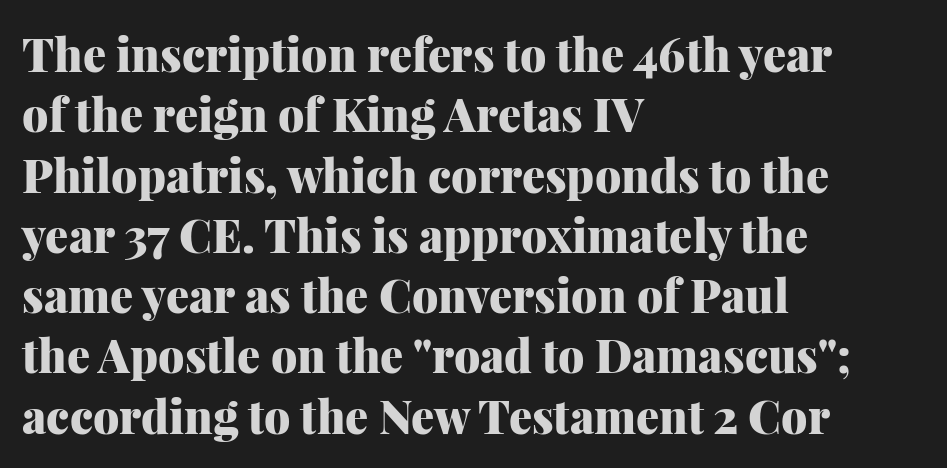
{"serif": "yes", "italic": "no", "bold": "yes", "weight": "heavy", "width": "normal", "stroke_contrast": "medium", "x_height": "medium", "monospaced": "no", "underline": "no", "align": "left", "line_spacing": "normal", "line_spacing_ratio": 1.31, "letter_spacing": "normal", "letter_spacing_em": 0.0, "glyph_px": 46}
